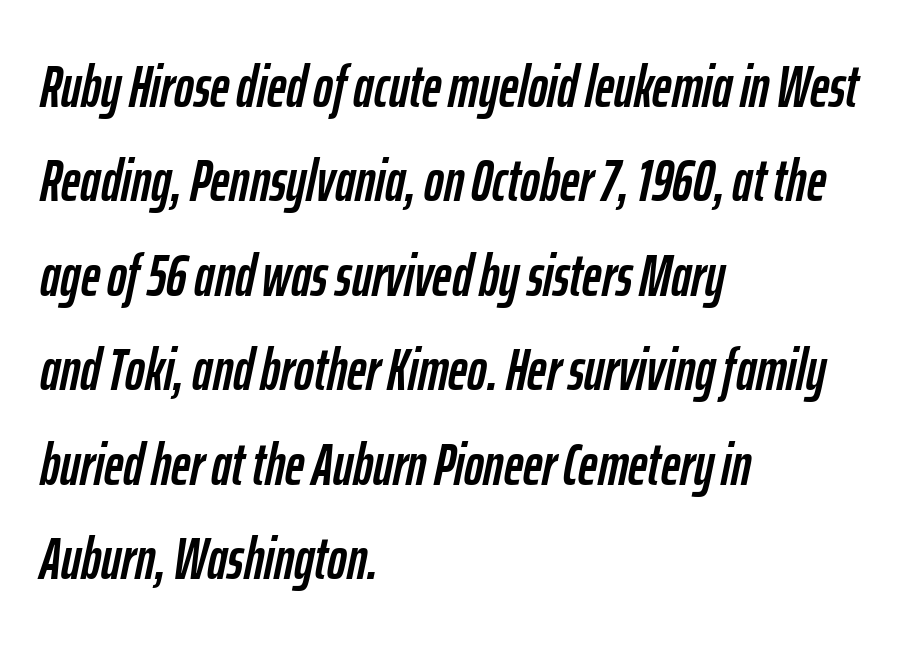
Q: Is the text italic (slanted)? A: Yes, it leans right by about 12 degrees.
Q: Is the text underlined? A: No.
Q: How is the paragraph aligned? A: Left-aligned.
Q: Is the spacing between letters normal or unusually wide? A: Normal.
Q: Is the spacing between lines tight, normal or loose? A: Normal.
Q: Width (condensed, normal, or wide)? A: Condensed.
Q: Stroke contrast? A: Low.
Q: x-height? A: Medium.
Q: Monospaced? A: No.
